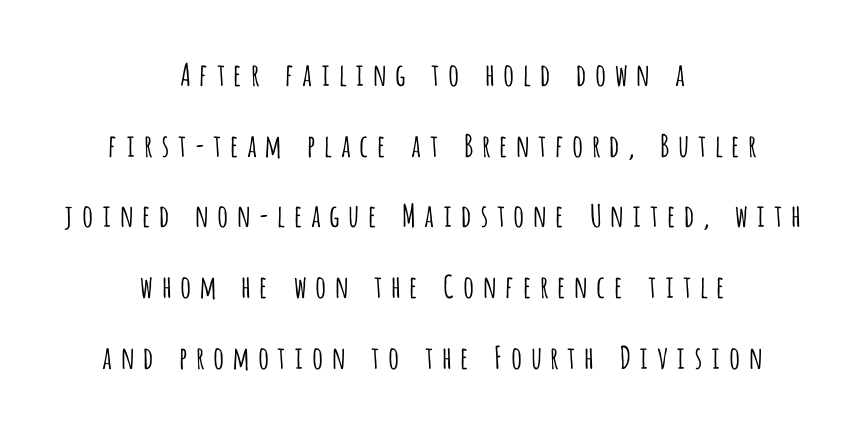
Q: Is the text bold? A: No.
Q: Is the text italic (slanted)? A: No, it is upright.
Q: Is the typeface a serif or a sans-serif typeface? A: Sans-serif.
Q: Is the text underlined? A: No.
Q: How is the paragraph aligned? A: Centered.
Q: Is the spacing between letters normal or unusually wide? A: Unusually wide.
Q: Is the spacing between lines tight, normal or loose? A: Loose.
Q: Width (condensed, normal, or wide)? A: Condensed.
Q: Stroke contrast? A: Low.
Q: x-height? A: Large.
Q: Monospaced? A: No.
